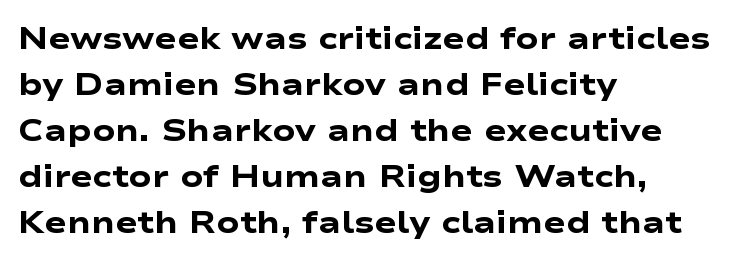
The image shows 30 px heavy, wide sans-serif type; set left-aligned, normal line spacing (1.53x), normal letter spacing, not underlined; low stroke contrast and a medium x-height.
